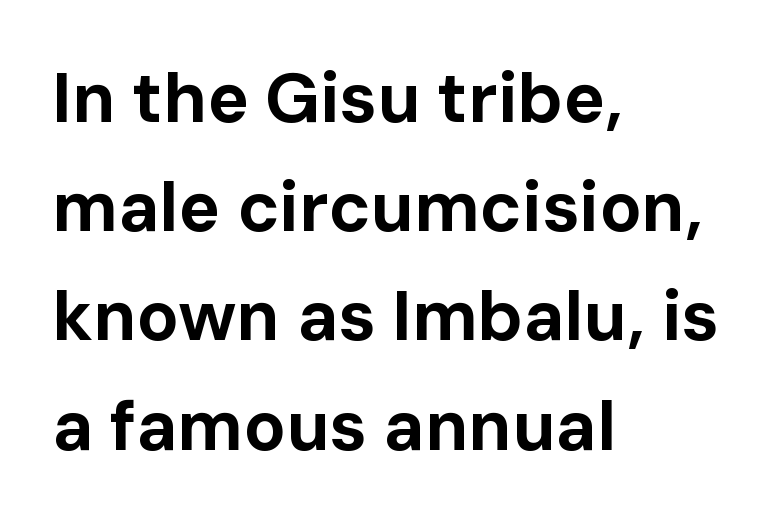
The image shows 70 px bold sans-serif type, upright; set left-aligned, normal line spacing (1.56x), normal letter spacing, not underlined; low stroke contrast and a medium x-height.
